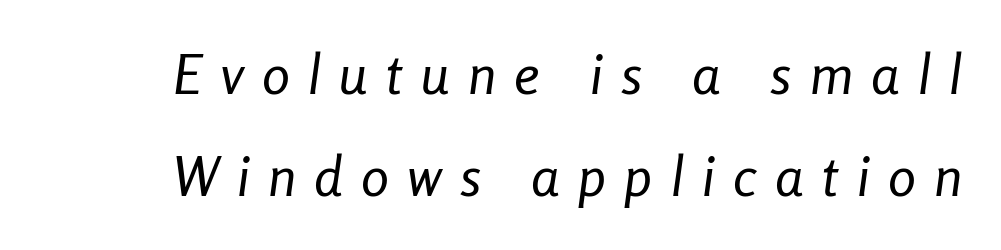
The typeface has the unassuming heft of standard copy or less. When letters slant like this, we call the style italic. This rendering widens character spacing well past its baseline value. Any mark beneath the type? The region is blank. Proportional: the letters do not fall into vertical columns.
